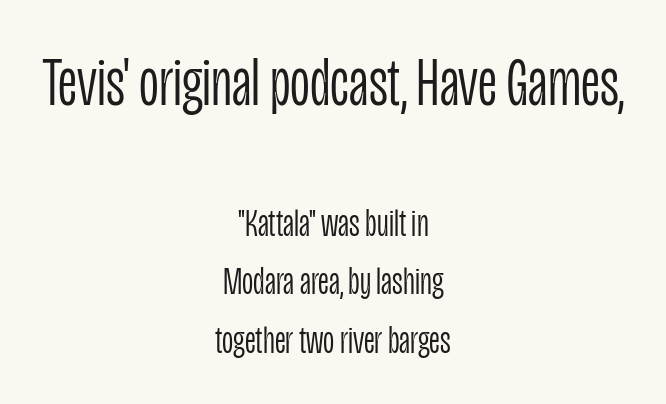
{"serif": "no", "italic": "no", "bold": "no", "weight": "light", "width": "condensed", "stroke_contrast": "low", "x_height": "large", "monospaced": "no", "underline": "no", "align": "center", "line_spacing": "normal", "line_spacing_ratio": 1.5, "letter_spacing": "normal", "letter_spacing_em": 0.0, "larger_block": "first", "size_ratio": 1.77, "glyph_px": 69}
